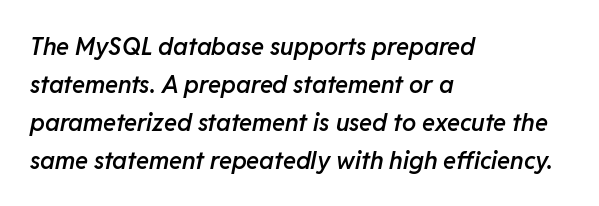
{"italic": "yes", "lean": "right", "slant_degrees": 11, "bold": "semi", "underline": "no", "align": "left", "line_spacing": "normal", "line_spacing_ratio": 1.58, "letter_spacing": "normal", "letter_spacing_em": 0.0, "glyph_px": 24}
